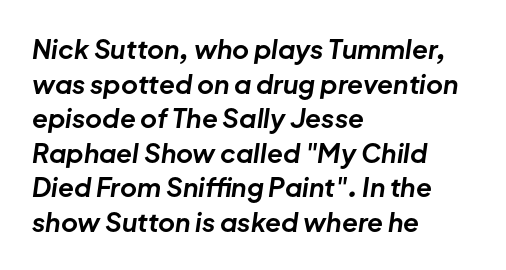
Q: Is the text bold? A: Yes.
Q: Is the text italic (slanted)? A: Yes, it leans right by about 8 degrees.
Q: Is the text underlined? A: No.
Q: How is the paragraph aligned? A: Left-aligned.
Q: Is the spacing between letters normal or unusually wide? A: Normal.
Q: Is the spacing between lines tight, normal or loose? A: Normal.
